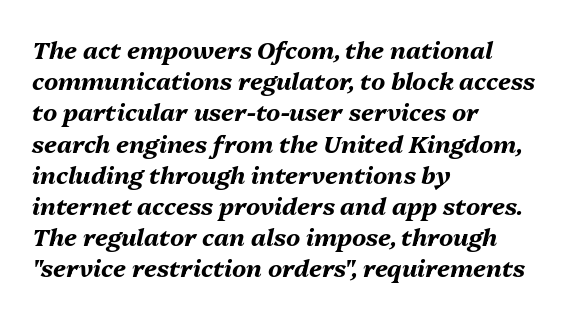
How are the letters spaced? Ordinarily, with no added tracking. Thick stems and heavy bowls — unmistakably bold. Clear beneath every line of the passage. If you drew a ruler down the left edge, every line would touch it. Slant detected: the letters are inclined. The passage shown stacks its lines at a standard gap.
